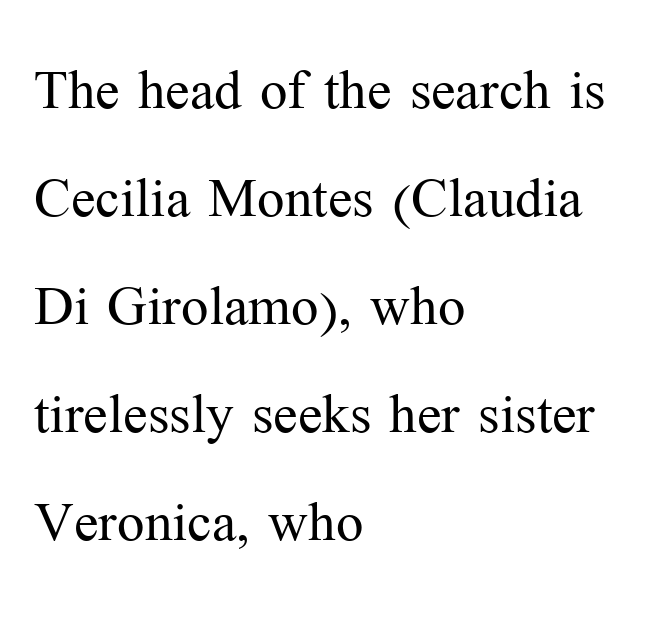
The image shows 73 px light serif type, upright; set left-aligned, normal line spacing (1.48x), normal letter spacing, not underlined; medium stroke contrast and a medium x-height.
